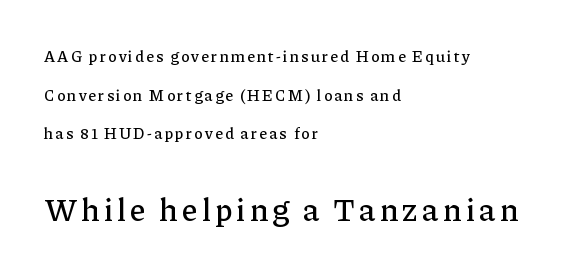
Q: Is the text italic (slanted)? A: No, it is upright.
Q: Is the typeface a serif or a sans-serif typeface? A: Serif.
Q: Is the text underlined? A: No.
Q: How is the paragraph aligned? A: Left-aligned.
Q: Is the spacing between lines tight, normal or loose? A: Loose.
Q: Which block of text is set in a larger size, the first (top) or the second (bottom)? A: The second (bottom) one.
Q: Width (condensed, normal, or wide)? A: Normal.
Q: Stroke contrast? A: Low.
Q: x-height? A: Medium.
Q: Monospaced? A: No.
